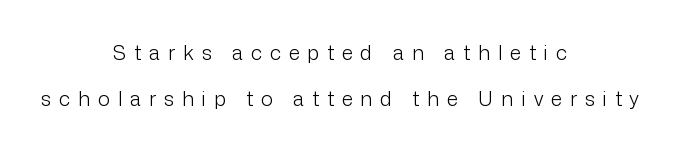
The image shows 20 px text type, upright; set centered, loose line spacing (2.28x), unusually wide letter spacing (+0.4 em), not underlined.
